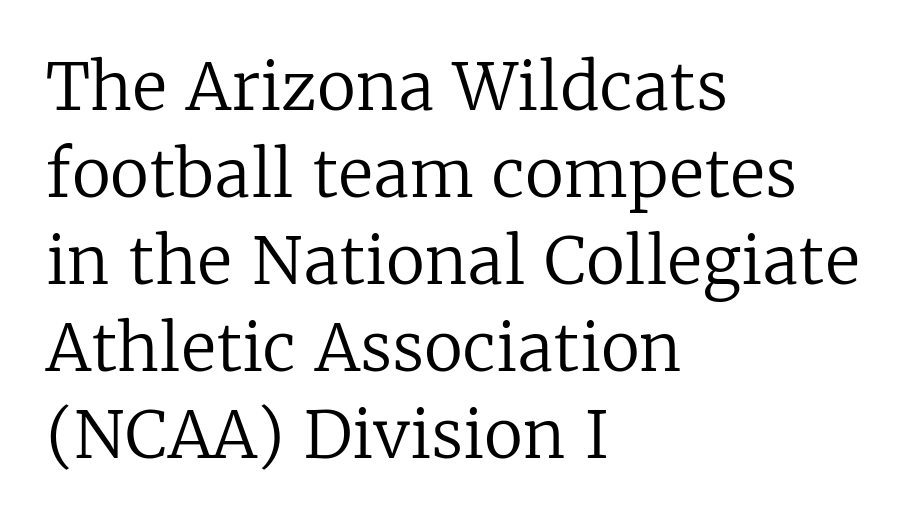
{"serif": "yes", "italic": "no", "bold": "no", "weight": "regular", "width": "normal", "stroke_contrast": "low", "x_height": "medium", "monospaced": "no", "underline": "no", "align": "left", "line_spacing": "normal", "line_spacing_ratio": 1.34, "letter_spacing": "normal", "letter_spacing_em": 0.0, "glyph_px": 65}
